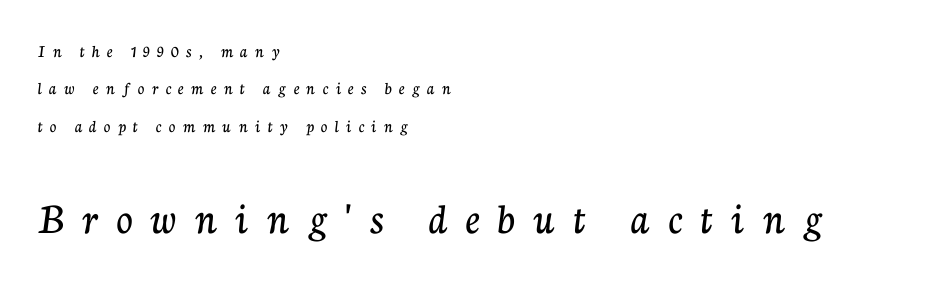
{"serif": "yes", "width": "normal", "stroke_contrast": "low", "x_height": "medium", "monospaced": "no", "underline": "no", "align": "left", "line_spacing": "loose", "line_spacing_ratio": 2.08, "letter_spacing": "wide", "letter_spacing_em": 0.41, "larger_block": "second", "size_ratio": 2.5, "glyph_px": 45}
